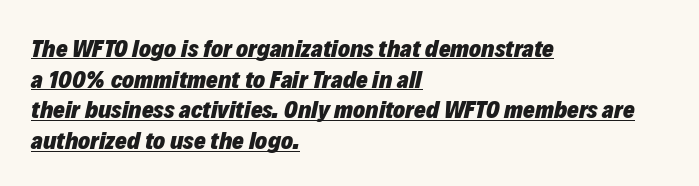
The image shows 25 px bold type, italic (leaning right); set left-aligned, line spacing 1.23x, normal letter spacing, underlined.
